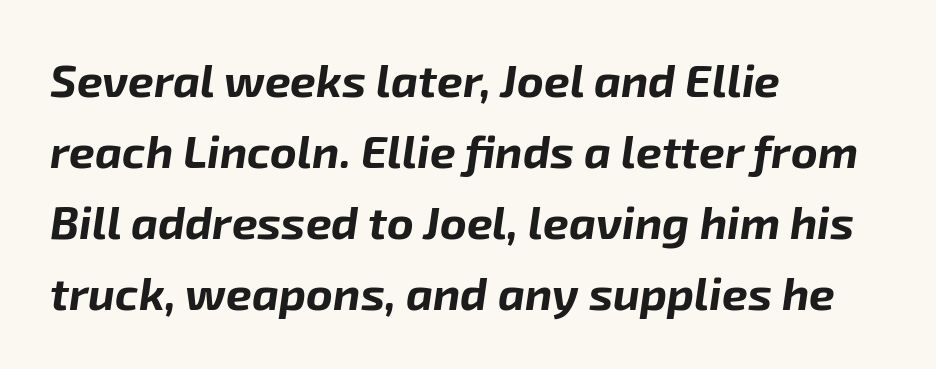
{"italic": "yes", "lean": "right", "slant_degrees": 8, "bold": "yes", "weight": "bold", "width": "normal", "stroke_contrast": "low", "x_height": "medium", "monospaced": "no", "underline": "no", "align": "left", "line_spacing": "normal", "line_spacing_ratio": 1.54, "letter_spacing": "normal", "letter_spacing_em": 0.0, "glyph_px": 46}
